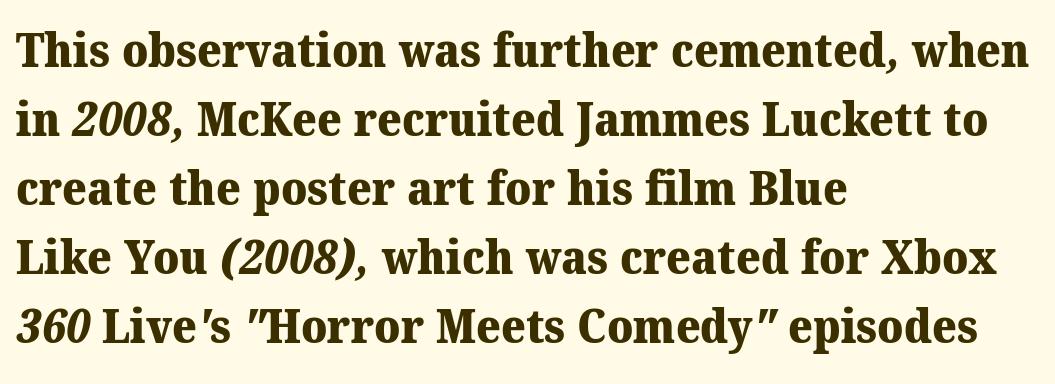
{"serif": "yes", "bold": "yes", "weight": "heavy", "width": "normal", "stroke_contrast": "medium", "x_height": "medium", "monospaced": "no", "underline": "no", "align": "left", "line_spacing": "normal", "line_spacing_ratio": 1.47, "letter_spacing": "normal", "letter_spacing_em": 0.0, "glyph_px": 47}
